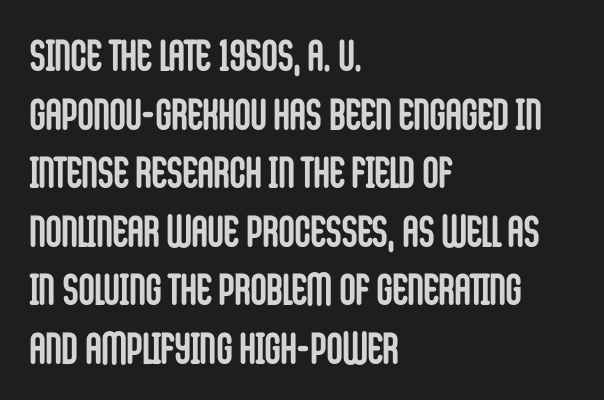
Q: Is the text bold? A: Yes.
Q: Is the text italic (slanted)? A: No, it is upright.
Q: Is the typeface a serif or a sans-serif typeface? A: Sans-serif.
Q: Is the text underlined? A: No.
Q: How is the paragraph aligned? A: Left-aligned.
Q: Is the spacing between letters normal or unusually wide? A: Normal.
Q: Is the spacing between lines tight, normal or loose? A: Normal.
Q: Width (condensed, normal, or wide)? A: Condensed.
Q: Stroke contrast? A: Low.
Q: x-height? A: Large.
Q: Monospaced? A: No.
